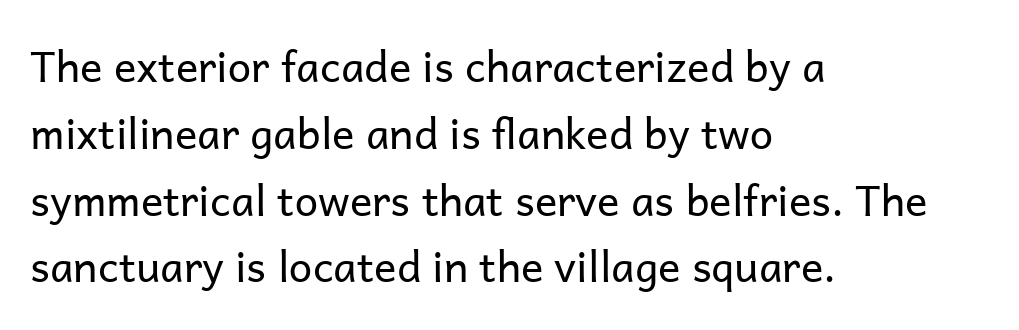
{"serif": "no", "italic": "no", "bold": "no", "weight": "regular", "width": "normal", "stroke_contrast": "low", "x_height": "medium", "monospaced": "no", "underline": "no", "align": "left", "line_spacing": "normal", "line_spacing_ratio": 1.59, "letter_spacing": "normal", "letter_spacing_em": 0.0, "glyph_px": 42}
